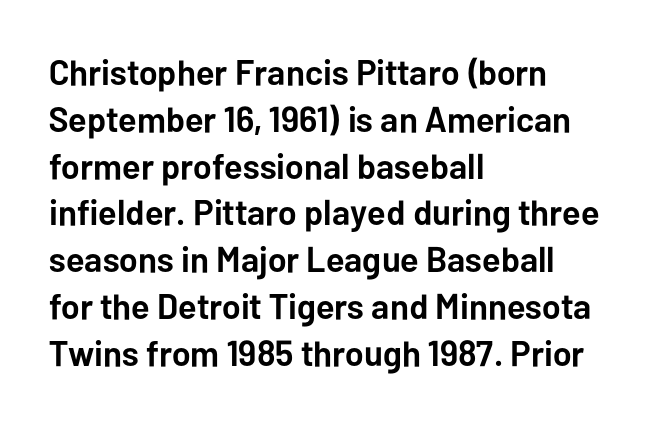
Q: Is the text bold? A: Yes.
Q: Is the text italic (slanted)? A: No, it is upright.
Q: Is the typeface a serif or a sans-serif typeface? A: Sans-serif.
Q: Is the text underlined? A: No.
Q: How is the paragraph aligned? A: Left-aligned.
Q: Is the spacing between letters normal or unusually wide? A: Normal.
Q: Is the spacing between lines tight, normal or loose? A: Normal.
Q: Width (condensed, normal, or wide)? A: Normal.
Q: Stroke contrast? A: Low.
Q: x-height? A: Medium.
Q: Monospaced? A: No.
